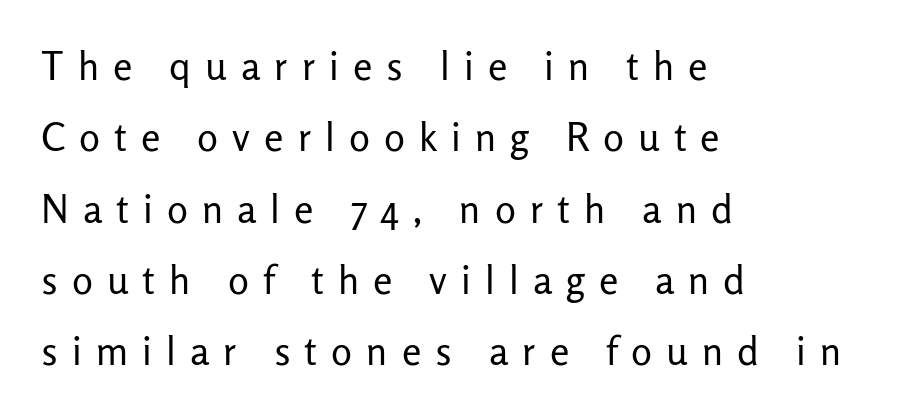
The image shows 39 px regular-weight sans-serif type, upright; set left-aligned, line spacing 1.83x, unusually wide letter spacing (+0.36 em), not underlined; low stroke contrast and a medium x-height.
